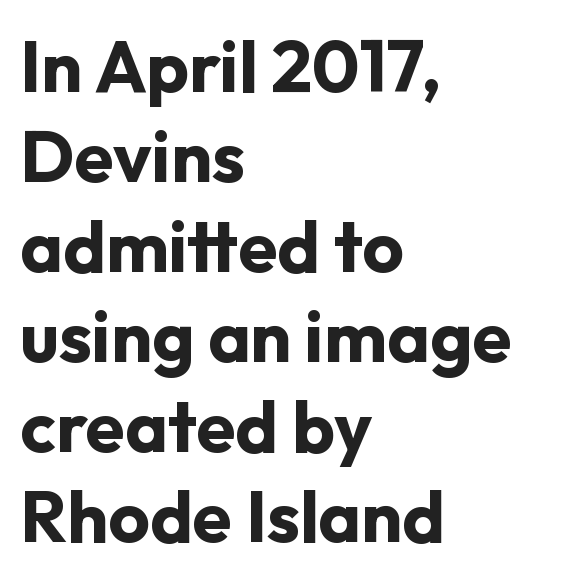
Q: Is the text bold? A: Yes.
Q: Is the text italic (slanted)? A: No, it is upright.
Q: Is the typeface a serif or a sans-serif typeface? A: Sans-serif.
Q: Is the text underlined? A: No.
Q: How is the paragraph aligned? A: Left-aligned.
Q: Is the spacing between letters normal or unusually wide? A: Normal.
Q: Is the spacing between lines tight, normal or loose? A: Normal.
Q: Width (condensed, normal, or wide)? A: Normal.
Q: Stroke contrast? A: Low.
Q: x-height? A: Medium.
Q: Monospaced? A: No.
